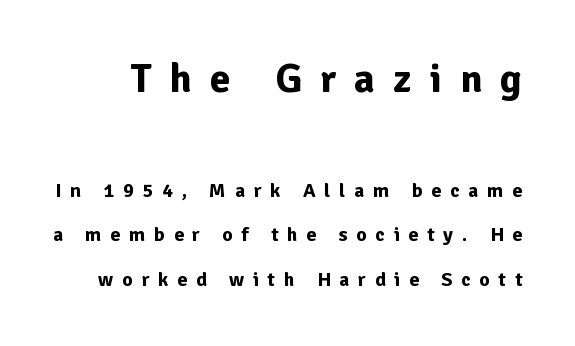
The image shows 41 px bold sans-serif type, upright; set loose line spacing (2.24x), unusually wide letter spacing (+0.44 em), not underlined; the first (top) block is 2.05x larger; low stroke contrast and a medium x-height.
